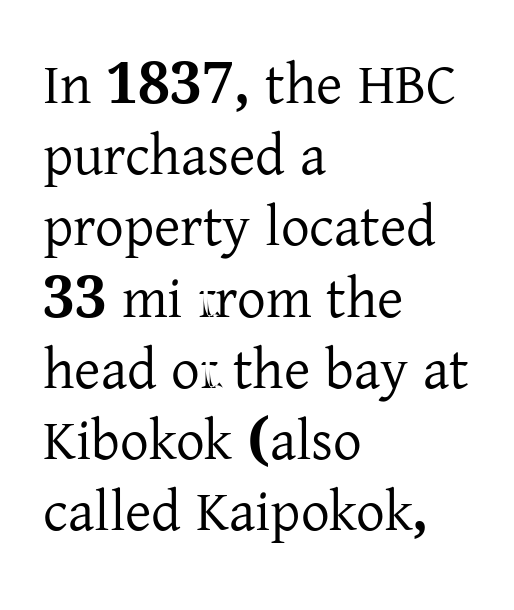
The image shows 57 px serif type, upright; set left-aligned, normal line spacing (1.25x), normal letter spacing, not underlined; low stroke contrast and a medium x-height.
